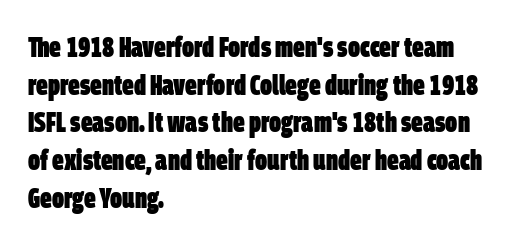
Q: Is the text bold? A: Yes.
Q: Is the typeface a serif or a sans-serif typeface? A: Sans-serif.
Q: Is the text underlined? A: No.
Q: How is the paragraph aligned? A: Left-aligned.
Q: Is the spacing between letters normal or unusually wide? A: Normal.
Q: Is the spacing between lines tight, normal or loose? A: Normal.
Q: Width (condensed, normal, or wide)? A: Condensed.
Q: Stroke contrast? A: Low.
Q: x-height? A: Large.
Q: Monospaced? A: No.
